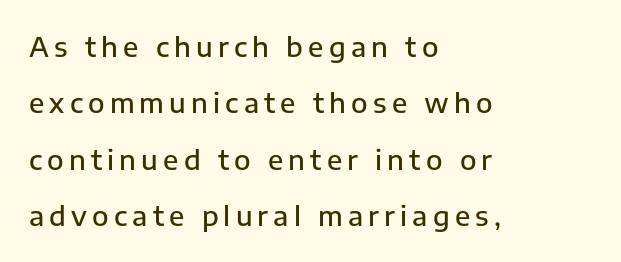
The image shows 27 px text type, upright; set left-aligned, loose line spacing (2.09x), not underlined.
